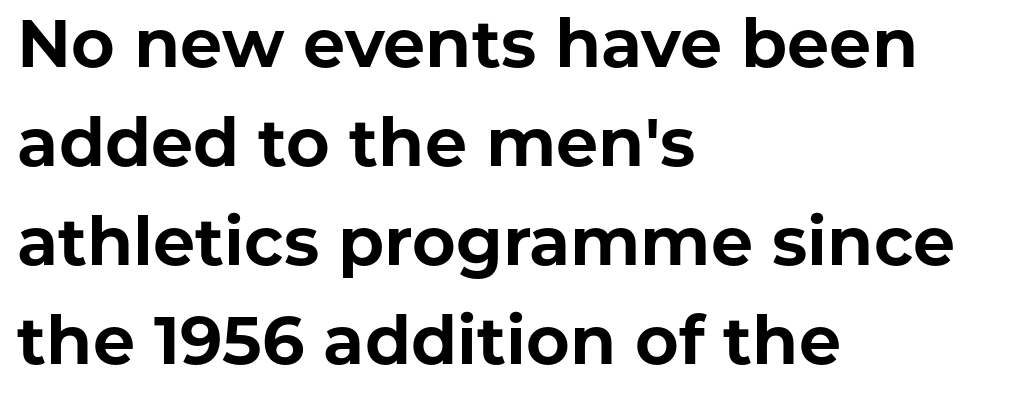
Q: Is the text bold? A: Yes.
Q: Is the text italic (slanted)? A: No, it is upright.
Q: Is the typeface a serif or a sans-serif typeface? A: Sans-serif.
Q: Is the text underlined? A: No.
Q: How is the paragraph aligned? A: Left-aligned.
Q: Is the spacing between letters normal or unusually wide? A: Normal.
Q: Is the spacing between lines tight, normal or loose? A: Normal.
Q: Width (condensed, normal, or wide)? A: Normal.
Q: Stroke contrast? A: Low.
Q: x-height? A: Medium.
Q: Monospaced? A: No.
